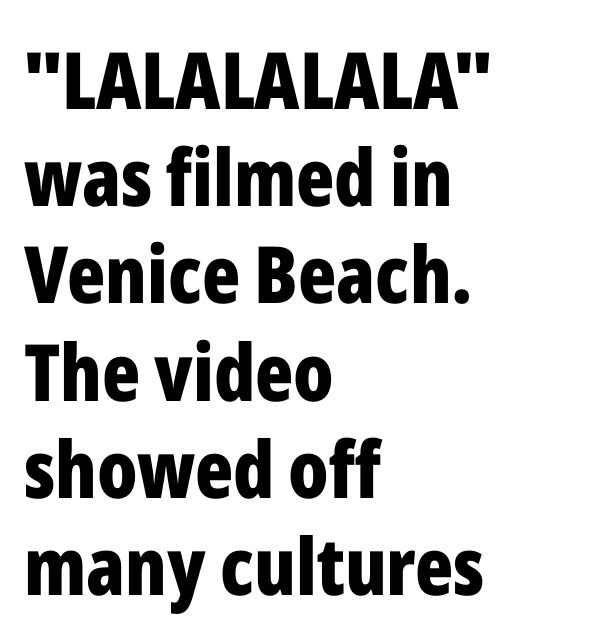
The strokes are fattened all the way to bold. A typesetter would label this face a sans. Nobody touched the tracking dial on this one. Do the letters lean? They stand straight. Honestly, there is no underline to notice here at all.
